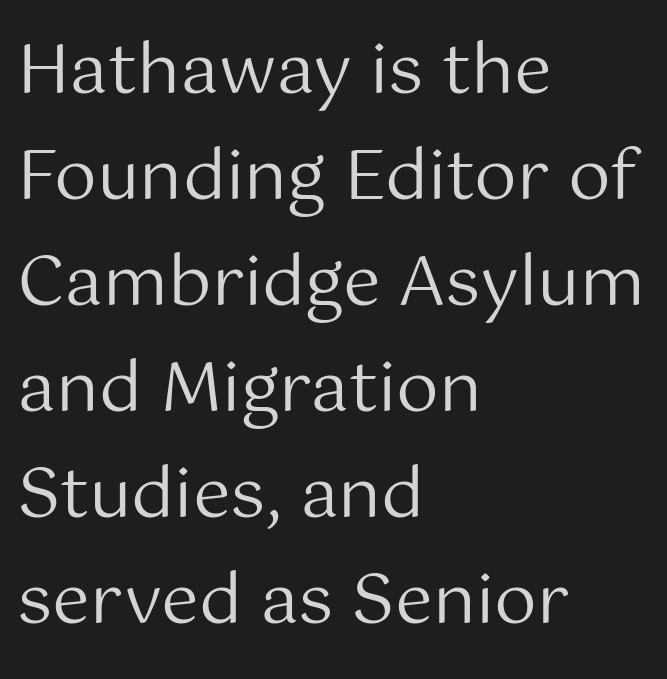
The image shows 68 px regular-weight sans-serif type, upright; set left-aligned, normal line spacing (1.56x), normal letter spacing, not underlined; medium stroke contrast and a medium x-height.
